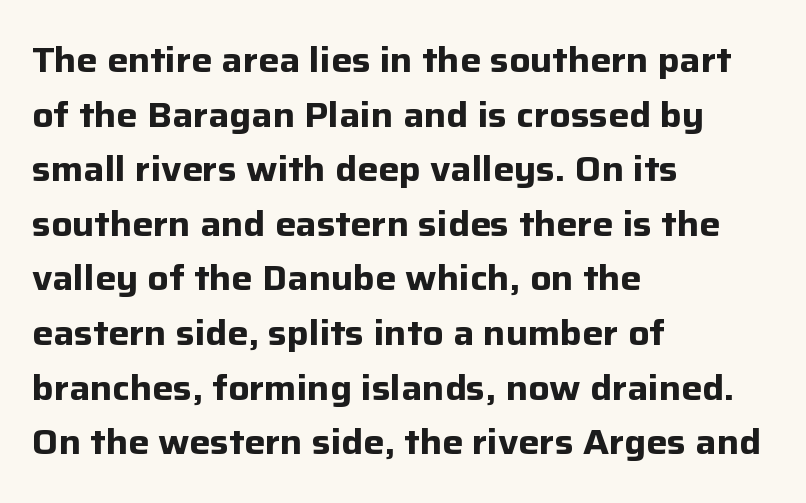
{"serif": "no", "italic": "no", "bold": "yes", "weight": "bold", "width": "normal", "stroke_contrast": "low", "x_height": "medium", "monospaced": "no", "underline": "no", "align": "left", "line_spacing": "normal", "line_spacing_ratio": 1.56, "letter_spacing": "normal", "letter_spacing_em": 0.0, "glyph_px": 35}
